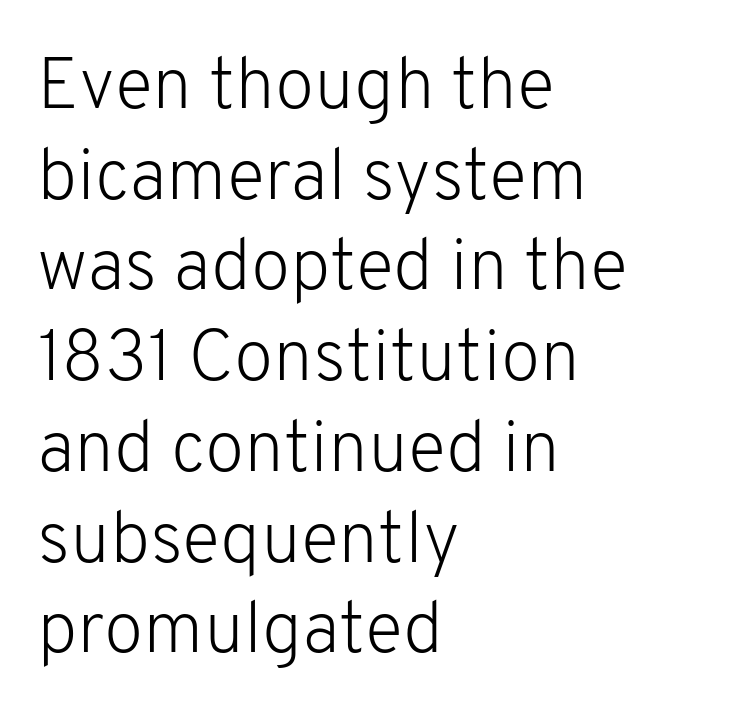
The image shows 72 px light sans-serif type, upright; set left-aligned, normal line spacing (1.26x), normal letter spacing, not underlined; low stroke contrast and a medium x-height.
